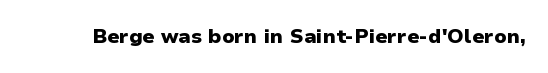
The image shows 20 px bold type, upright; set normal letter spacing, not underlined.
